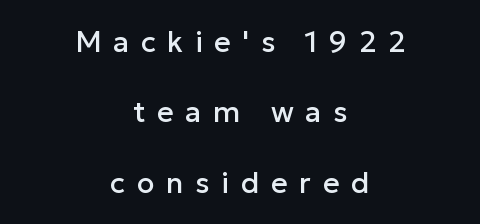
The image shows 29 px sans-serif type, upright; set centered, loose line spacing (2.43x), unusually wide letter spacing (+0.4 em), not underlined; low stroke contrast and a medium x-height.
